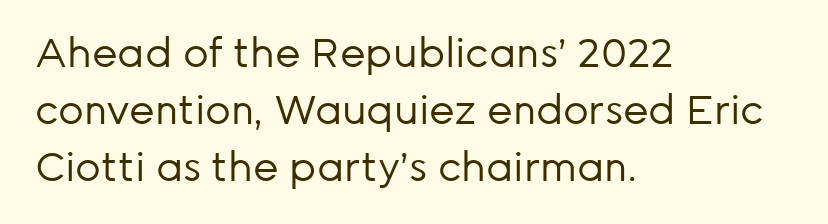
Is the type heavy? It reads as light-to-regular instead. Think of a printed novel: that variable character pitch is what you see here. This rendering employs a face without finishing strokes, i.e., a sans-serif. A roman cut, with each character standing at attention.
